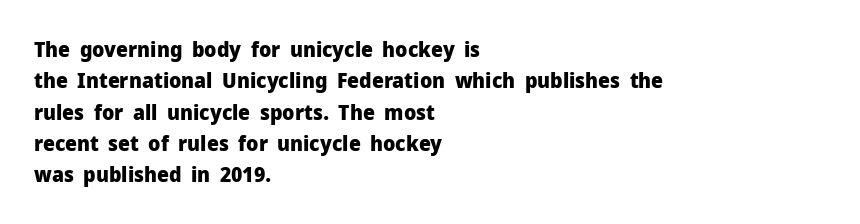
The passage shown is emphatically bold. The specimen reads as upright at a glance. Alignment: flush left. What stands out about the letter spacing? Nothing — it is the standard amount. The block of text has a typical density, with ordinary space between rows. The words here are not underlined.
